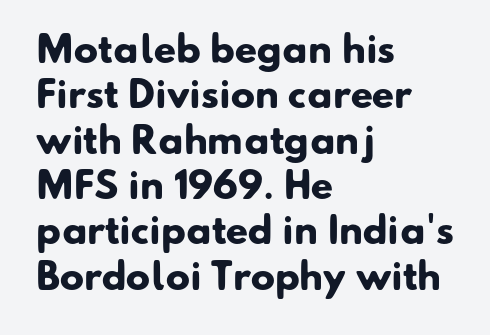
Q: Is the text bold? A: Yes.
Q: Is the typeface a serif or a sans-serif typeface? A: Sans-serif.
Q: Is the text underlined? A: No.
Q: How is the paragraph aligned? A: Left-aligned.
Q: Is the spacing between letters normal or unusually wide? A: Normal.
Q: Is the spacing between lines tight, normal or loose? A: Normal.
Q: Width (condensed, normal, or wide)? A: Normal.
Q: Stroke contrast? A: Low.
Q: x-height? A: Small.
Q: Monospaced? A: No.
